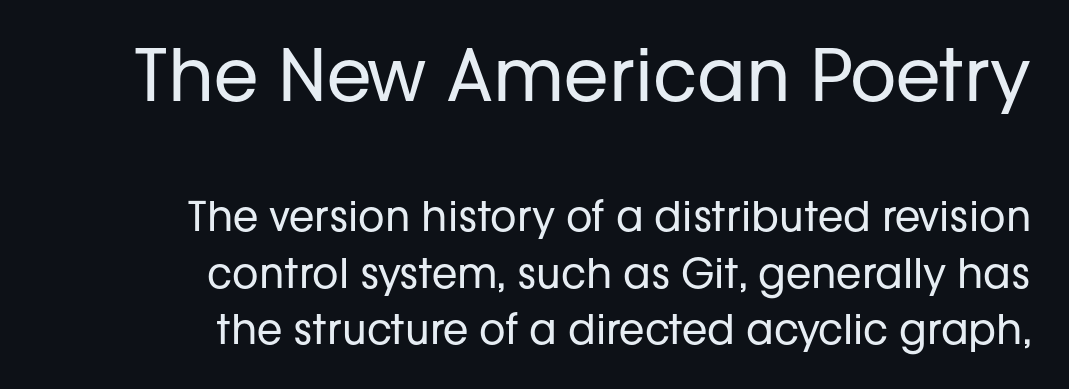
Q: Is the text bold? A: No.
Q: Is the text italic (slanted)? A: No, it is upright.
Q: Is the typeface a serif or a sans-serif typeface? A: Sans-serif.
Q: Is the text underlined? A: No.
Q: How is the paragraph aligned? A: Right-aligned.
Q: Is the spacing between letters normal or unusually wide? A: Normal.
Q: Is the spacing between lines tight, normal or loose? A: Normal.
Q: Which block of text is set in a larger size, the first (top) or the second (bottom)? A: The first (top) one.
Q: Width (condensed, normal, or wide)? A: Normal.
Q: Stroke contrast? A: Low.
Q: x-height? A: Medium.
Q: Monospaced? A: No.
